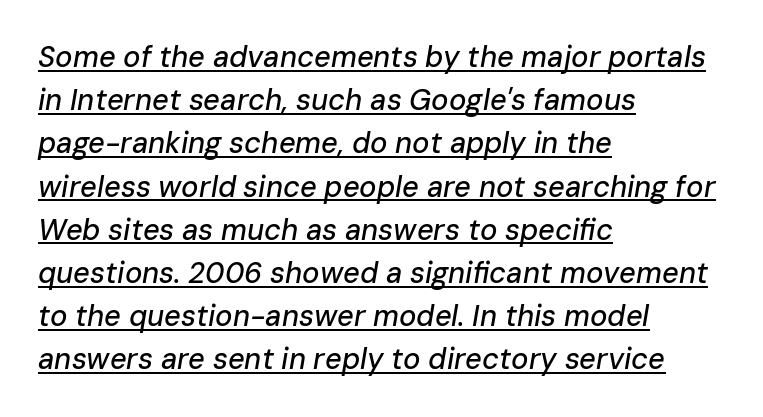
The image shows 29 px text type, italic (leaning right); set left-aligned, normal line spacing (1.49x), normal letter spacing, underlined; low stroke contrast and a medium x-height.
